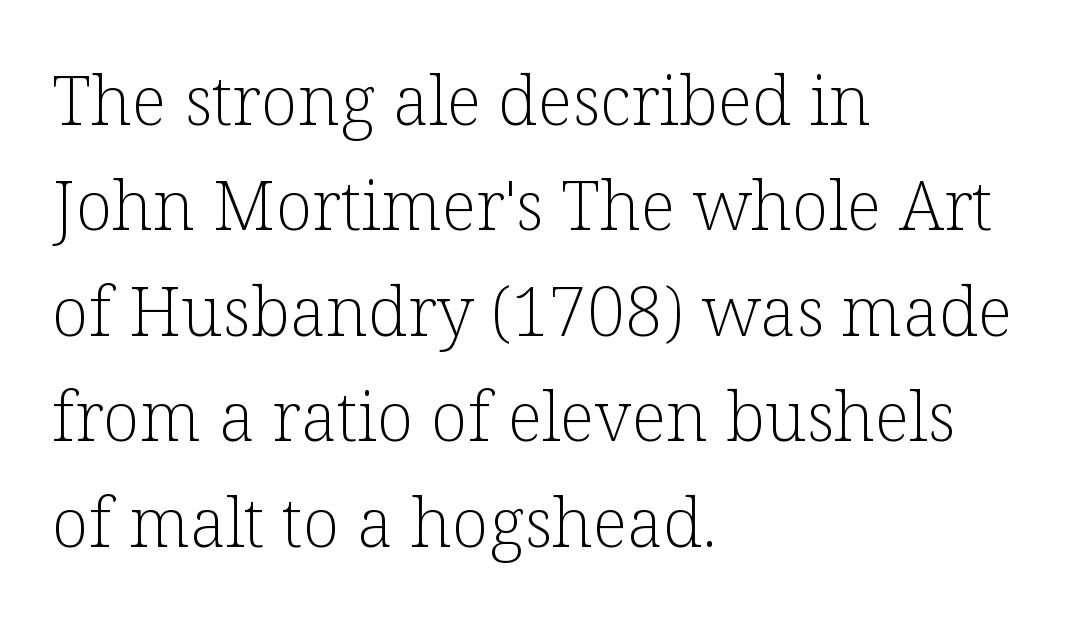
Look at the bottom of the vertical strokes: they flare into serifs here. The passage shown stacks its lines at a standard gap. A typesetter would call this proportional, since set widths differ per character. Upright lettering throughout. On a weight scale, this lands at 450 or below.
